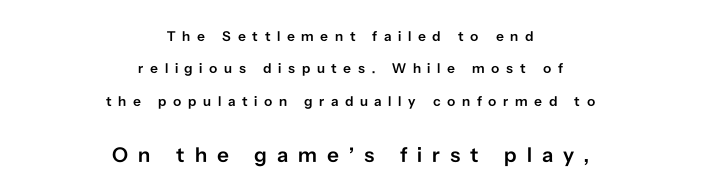
A clean baseline with only descenders dipping below it. Characters follow at a spacing far wider than the type designer built in. Casual observation: everything's sitting right in the middle. Whoever set this chose breathing room over compactness in the vertical rhythm. Larger block? The one below; the one above is distinctly smaller. Vertical strokes here are truly vertical.
